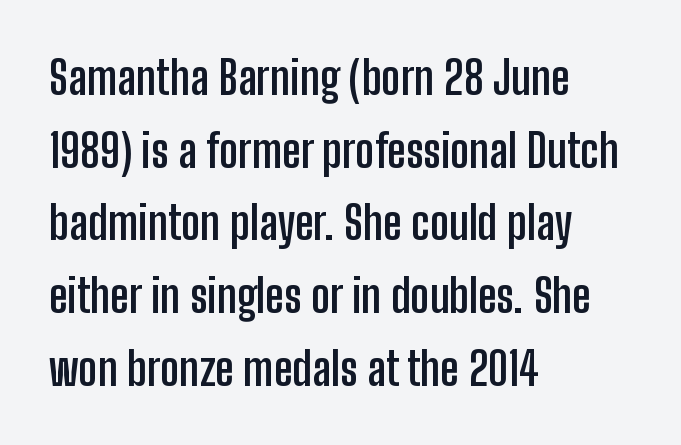
The image shows 46 px semibold, condensed sans-serif type, upright; set left-aligned, normal line spacing (1.58x), normal letter spacing, not underlined; low stroke contrast and a medium x-height.
